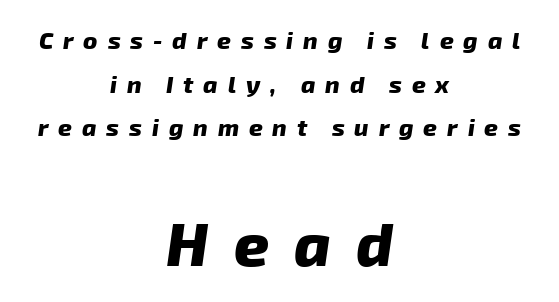
{"serif": "no", "bold": "yes", "weight": "heavy", "width": "normal", "stroke_contrast": "low", "x_height": "medium", "monospaced": "no", "underline": "no", "align": "center", "line_spacing_ratio": 1.82, "letter_spacing": "wide", "letter_spacing_em": 0.41, "larger_block": "second", "size_ratio": 2.54, "glyph_px": 61}
